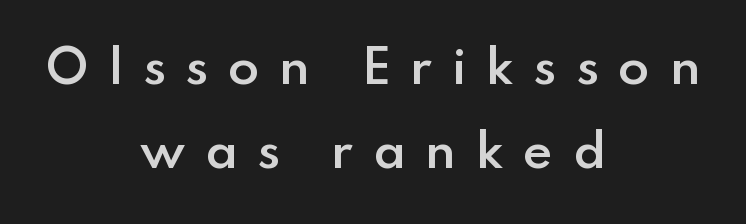
{"serif": "no", "italic": "no", "bold": "semi", "weight": "semibold", "width": "normal", "stroke_contrast": "low", "x_height": "small", "monospaced": "no", "underline": "no", "align": "center", "line_spacing_ratio": 1.82, "letter_spacing": "wide", "letter_spacing_em": 0.42, "glyph_px": 46}
